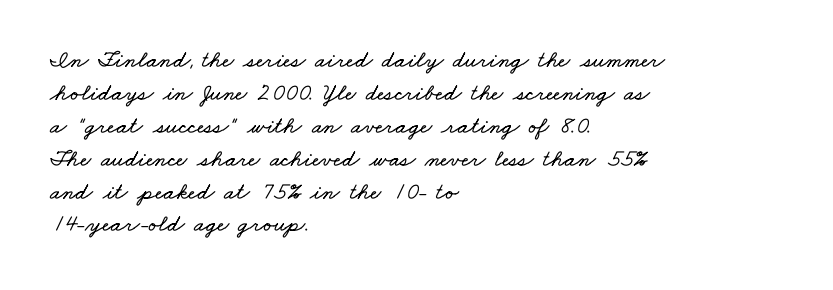
The image shows 24 px text type; set left-aligned, normal line spacing (1.37x), normal letter spacing, not underlined.
